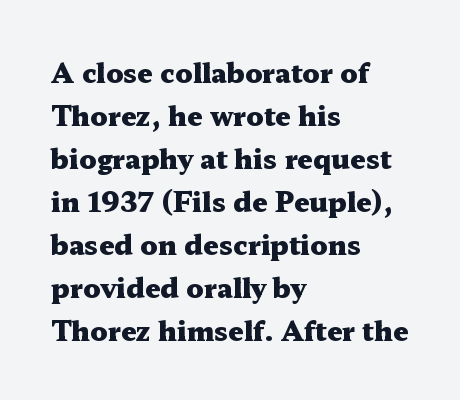
The image shows 27 px bold type, upright; set left-aligned, normal line spacing (1.59x), normal letter spacing, not underlined.
